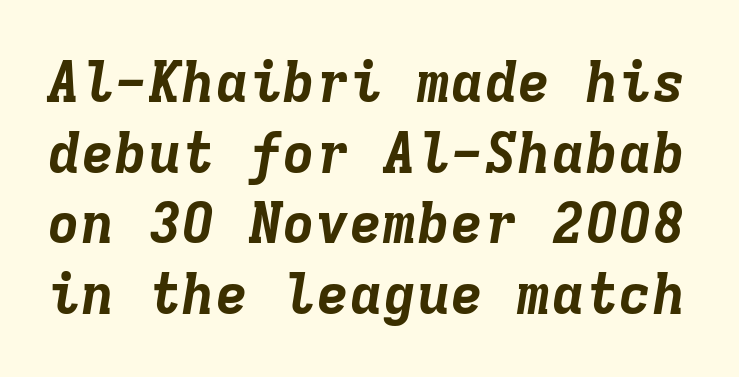
{"italic": "yes", "lean": "right", "slant_degrees": 9, "bold": "yes", "weight": "bold", "width": "normal", "stroke_contrast": "low", "x_height": "medium", "monospaced": "yes", "underline": "no", "line_spacing": "normal", "line_spacing_ratio": 1.26, "letter_spacing": "normal", "letter_spacing_em": 0.0, "glyph_px": 56}
